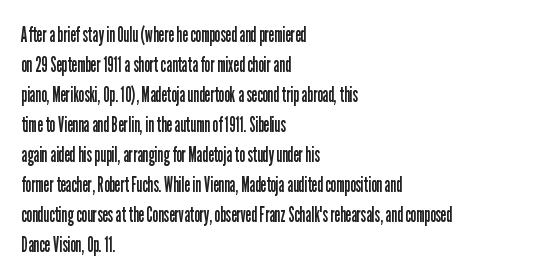
The image shows 21 px text type, upright; set left-aligned, normal line spacing (1.43x), normal letter spacing, not underlined.
